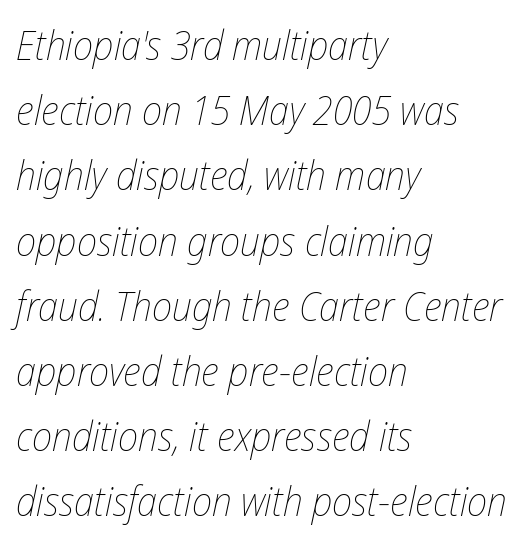
Spacing verdict: proportional, widths tailored to each character. Inter-character spacing is left at the font's built-in metrics. No letter is thick-stroked: the sample isn't bold. Typeset ragged right — the left edge is the straight one. Normally led — the rows are evenly, conventionally spaced. The words here are not underlined.
